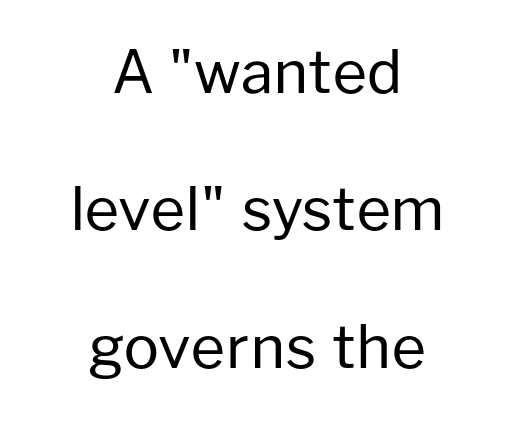
Is the block centered? Yes — each line is placed symmetrically about the middle. The face used here is proportionally spaced, like ordinary book or web type. On a weight scale, this lands at 450 or below. Any mark beneath the type? The region is blank. Compared with typical paragraphs, the rows here are farther apart. The passage shown has conventional tracking throughout.
